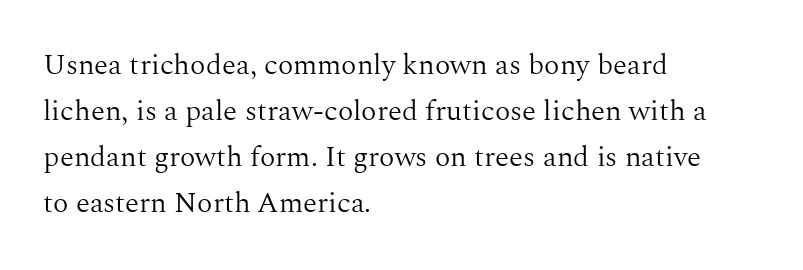
{"serif": "yes", "italic": "no", "bold": "no", "weight": "light", "width": "normal", "stroke_contrast": "medium", "x_height": "medium", "monospaced": "no", "underline": "no", "align": "left", "line_spacing": "normal", "line_spacing_ratio": 1.59, "letter_spacing": "normal", "letter_spacing_em": 0.0, "glyph_px": 29}
